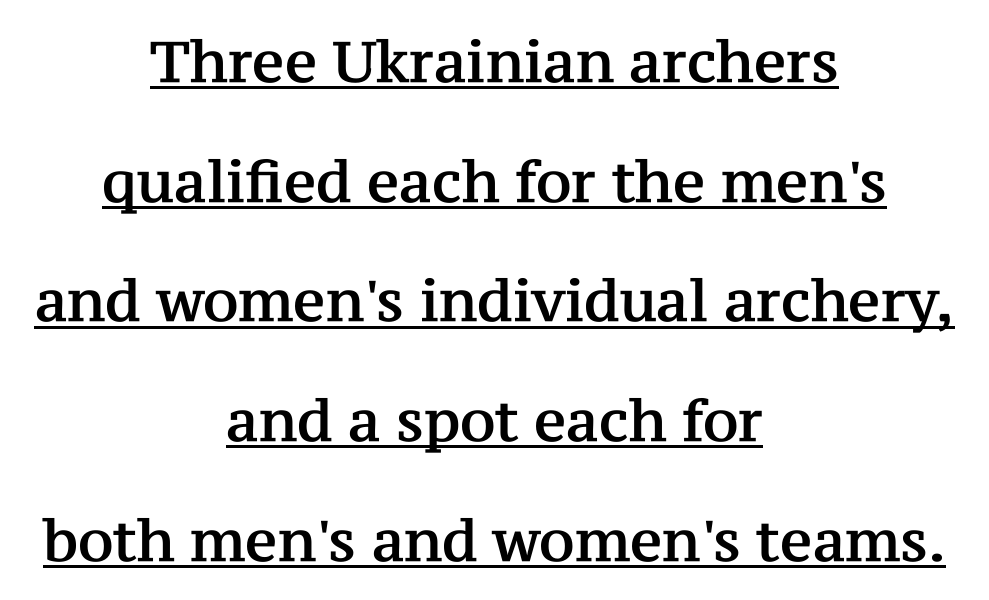
{"serif": "yes", "italic": "no", "width": "normal", "stroke_contrast": "medium", "x_height": "medium", "monospaced": "no", "underline": "yes", "align": "center", "line_spacing": "loose", "line_spacing_ratio": 2.1, "letter_spacing": "normal", "letter_spacing_em": 0.0, "glyph_px": 57}
